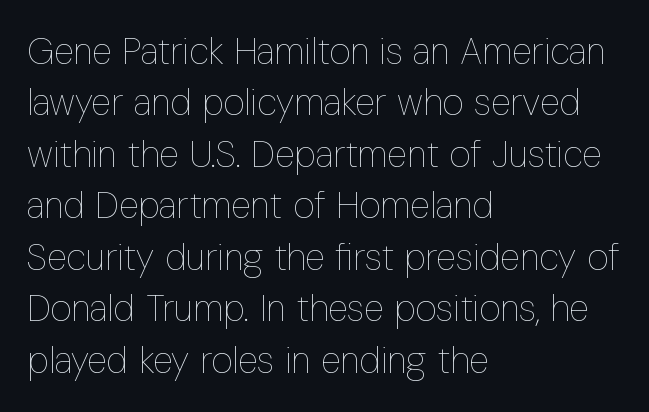
The image shows 37 px thin, condensed type, upright; set left-aligned, normal line spacing (1.39x), normal letter spacing, not underlined; low stroke contrast and a medium x-height.
